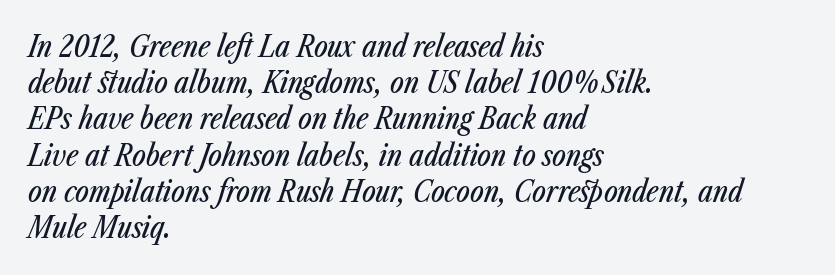
The image shows 29 px condensed type, italic (leaning right); set left-aligned, normal line spacing (1.25x), normal letter spacing, not underlined; low stroke contrast and a medium x-height.
